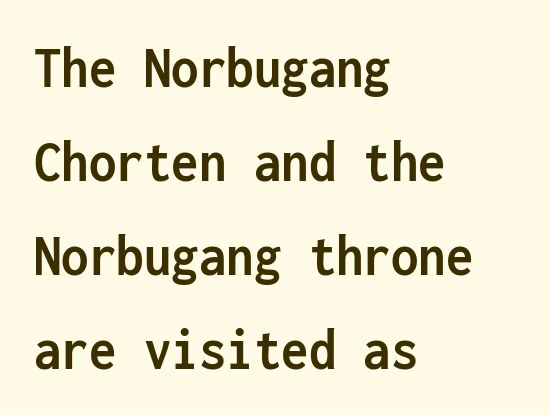
Every letter is thick-stroked: bold, no question. You could call the tracking neutral — neither tight nor loose. Check where the strokes stop: nothing finishes them off — pure sans. The setting favours the left margin, as ordinary paragraphs usually do. Quick note: interline space is typical. Monospaced: the letters line up in strict vertical columns.
